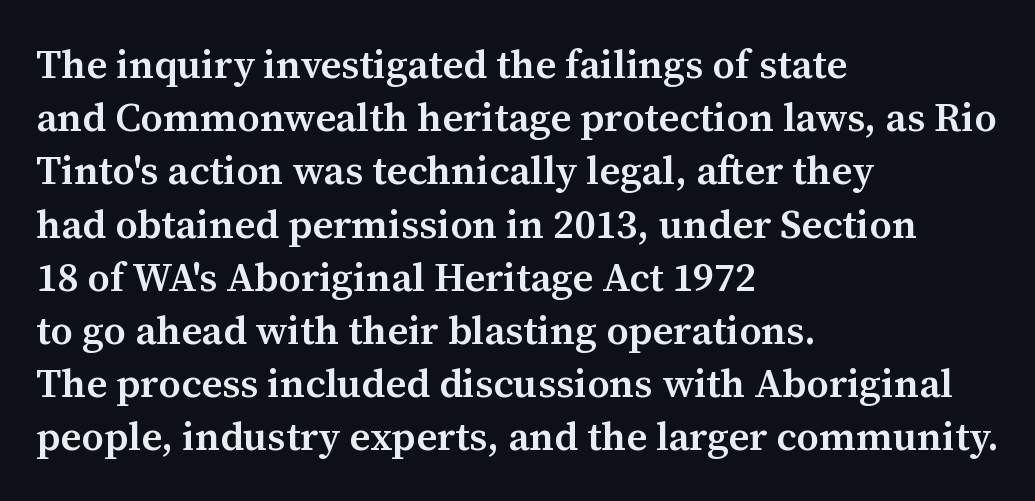
The image shows 40 px semibold serif type, upright; set left-aligned, normal line spacing (1.33x), normal letter spacing, not underlined; medium stroke contrast and a medium x-height.
